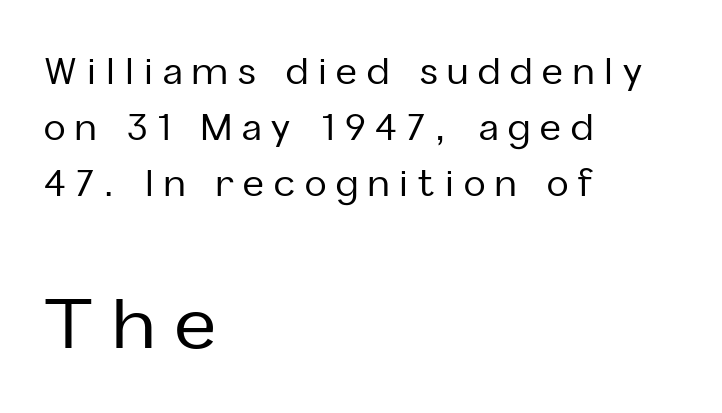
{"serif": "no", "italic": "no", "width": "normal", "stroke_contrast": "low", "x_height": "medium", "monospaced": "no", "underline": "no", "align": "left", "line_spacing": "normal", "line_spacing_ratio": 1.56, "letter_spacing": "wide", "letter_spacing_em": 0.28, "larger_block": "second", "size_ratio": 1.97, "glyph_px": 71}
